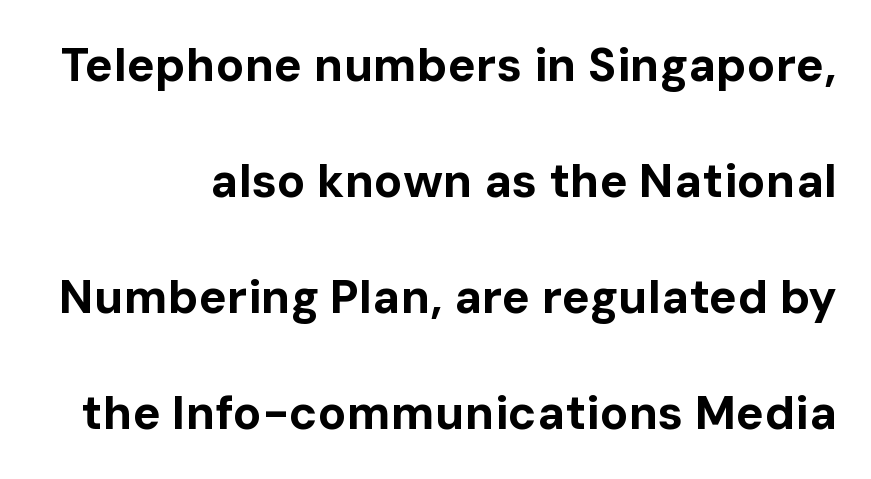
Q: Is the text bold? A: Yes.
Q: Is the text italic (slanted)? A: No, it is upright.
Q: Is the typeface a serif or a sans-serif typeface? A: Sans-serif.
Q: Is the text underlined? A: No.
Q: Is the spacing between letters normal or unusually wide? A: Normal.
Q: Is the spacing between lines tight, normal or loose? A: Loose.
Q: Width (condensed, normal, or wide)? A: Normal.
Q: Stroke contrast? A: Low.
Q: x-height? A: Medium.
Q: Monospaced? A: No.
